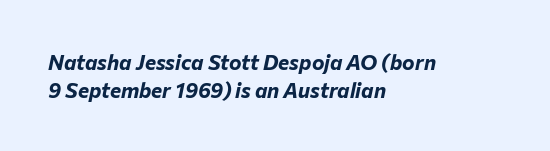
If you drew a ruler down the left edge, every line would touch it. If you measured baseline to baseline, you'd find a middling distance. Plenty of ink on the page — the face is bold. Underline: absent. Default kerning and tracking; the words read as compact shapes. If you drew a line through each stem, it would be angled.
